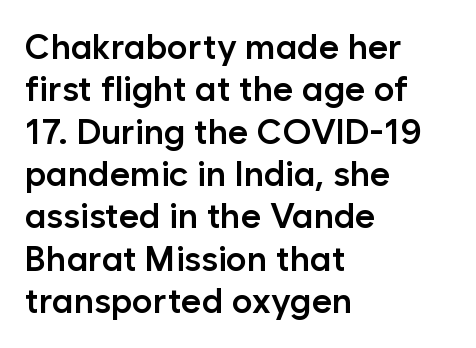
The foot of each line stays bare and open. Style check: upright. A student would call this left alignment; a typographer would say flush left, rag right. Serif or sans? Sans — the stroke terminals are bare.
